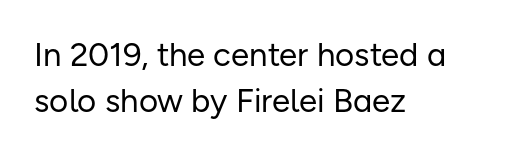
Q: Is the text bold? A: No.
Q: Is the text italic (slanted)? A: No, it is upright.
Q: Is the typeface a serif or a sans-serif typeface? A: Sans-serif.
Q: Is the text underlined? A: No.
Q: How is the paragraph aligned? A: Left-aligned.
Q: Is the spacing between letters normal or unusually wide? A: Normal.
Q: Is the spacing between lines tight, normal or loose? A: Normal.
Q: Width (condensed, normal, or wide)? A: Normal.
Q: Stroke contrast? A: Low.
Q: x-height? A: Medium.
Q: Monospaced? A: No.
